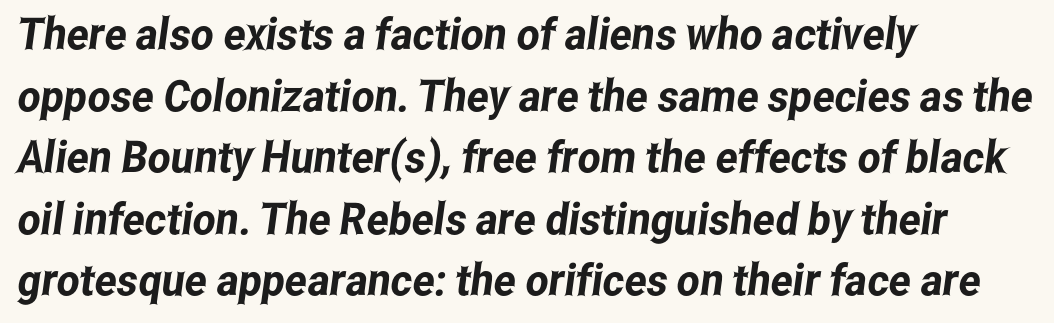
{"serif": "no", "width": "condensed", "stroke_contrast": "low", "x_height": "medium", "monospaced": "no", "underline": "no", "align": "left", "line_spacing": "normal", "line_spacing_ratio": 1.4, "letter_spacing": "normal", "letter_spacing_em": 0.0, "glyph_px": 44}
